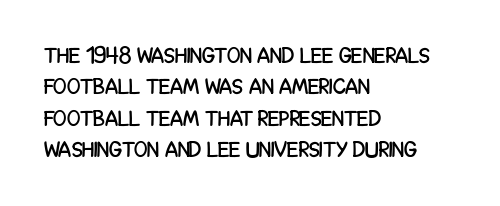
{"italic": "no", "underline": "no", "align": "left", "line_spacing": "normal", "line_spacing_ratio": 1.43, "letter_spacing": "normal", "letter_spacing_em": 0.0, "glyph_px": 22}
